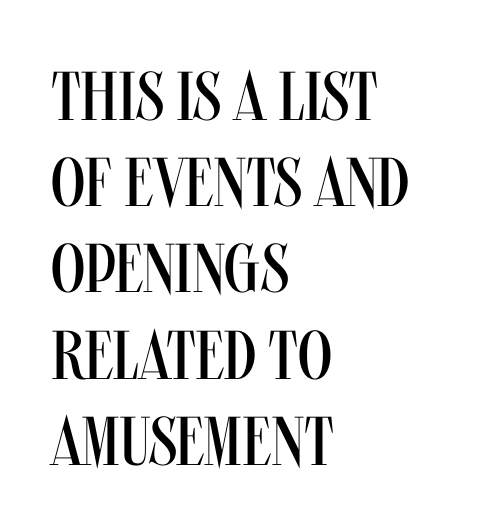
Q: Is the text bold? A: No.
Q: Is the text italic (slanted)? A: No, it is upright.
Q: Is the typeface a serif or a sans-serif typeface? A: Sans-serif.
Q: Is the text underlined? A: No.
Q: How is the paragraph aligned? A: Left-aligned.
Q: Is the spacing between letters normal or unusually wide? A: Normal.
Q: Is the spacing between lines tight, normal or loose? A: Normal.
Q: Width (condensed, normal, or wide)? A: Condensed.
Q: Stroke contrast? A: Medium.
Q: x-height? A: Large.
Q: Monospaced? A: No.
